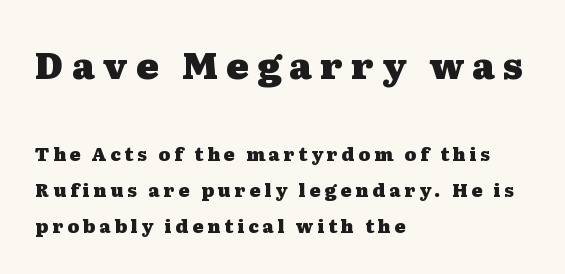
Q: Is the text bold? A: Yes.
Q: Is the text italic (slanted)? A: No, it is upright.
Q: Is the typeface a serif or a sans-serif typeface? A: Serif.
Q: Is the text underlined? A: No.
Q: How is the paragraph aligned? A: Left-aligned.
Q: Is the spacing between letters normal or unusually wide? A: Unusually wide.
Q: Is the spacing between lines tight, normal or loose? A: Loose.
Q: Which block of text is set in a larger size, the first (top) or the second (bottom)? A: The first (top) one.
Q: Width (condensed, normal, or wide)? A: Wide.
Q: Stroke contrast? A: Medium.
Q: x-height? A: Medium.
Q: Monospaced? A: No.
